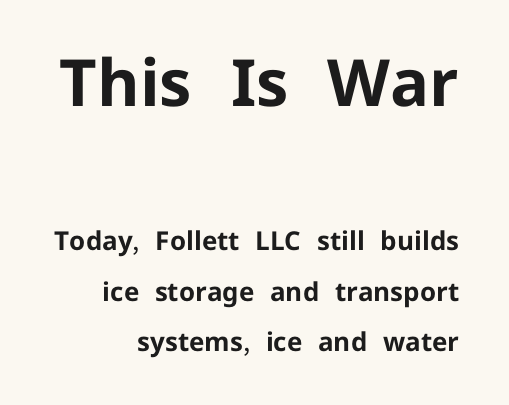
{"serif": "no", "italic": "no", "bold": "yes", "weight": "bold", "width": "normal", "stroke_contrast": "low", "x_height": "medium", "monospaced": "no", "underline": "no", "align": "right", "line_spacing": "loose", "line_spacing_ratio": 1.93, "letter_spacing": "normal", "letter_spacing_em": 0.0, "larger_block": "first", "size_ratio": 2.5, "glyph_px": 65}
